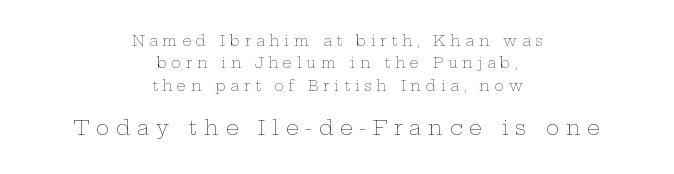
Does the bottom block carry the larger type? Yes, it does. There is plenty of visible air inserted between adjacent glyphs. No chunkiness to these letters — they're not bold. The strip under each line holds only bare page.
